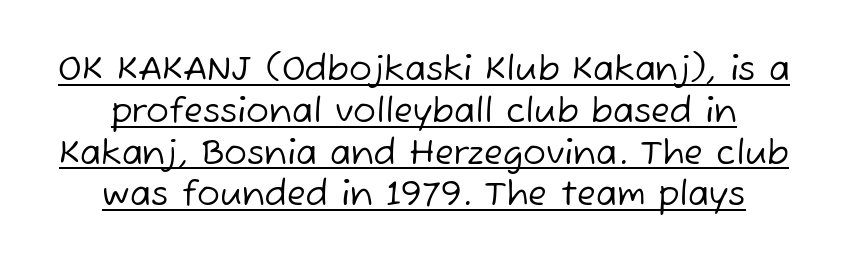
Letter spacing: default. Looks like regular typesetting: each glyph gets only the width it needs. These characters rest on top of a visible drawn line. A sans-serif font was chosen for this passage.
